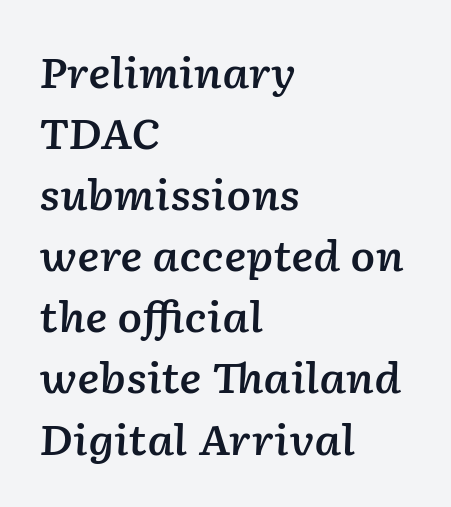
Q: Is the text bold? A: Semi-bold.
Q: Is the text italic (slanted)? A: Yes, it leans right by about 2 degrees.
Q: Is the text underlined? A: No.
Q: How is the paragraph aligned? A: Left-aligned.
Q: Is the spacing between letters normal or unusually wide? A: Normal.
Q: Is the spacing between lines tight, normal or loose? A: Normal.
Q: Width (condensed, normal, or wide)? A: Normal.
Q: Stroke contrast? A: Low.
Q: x-height? A: Medium.
Q: Monospaced? A: No.
